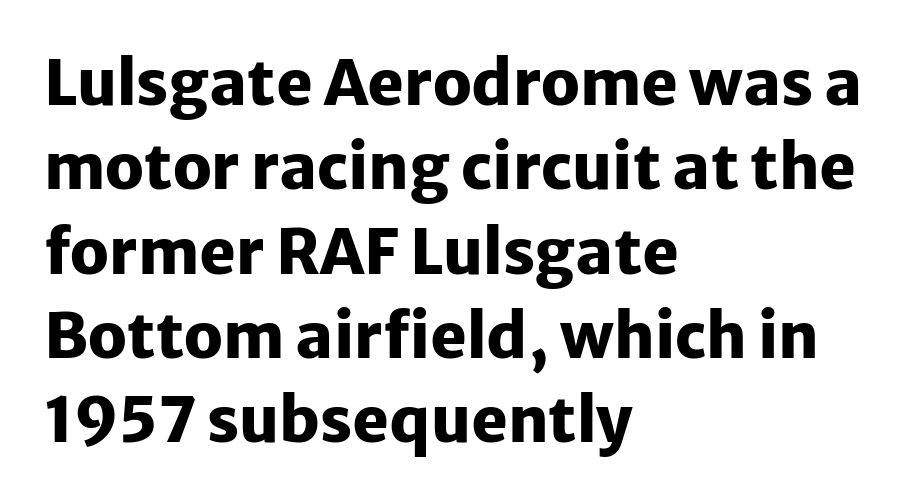
Typeset ragged right — the left edge is the straight one. Pretty heavy lettering here — definitely bold. Character widths vary here, with narrow letters taking less room than wide ones. Anything drawn beneath the words? Only blank space. Classification — sans serif. This is the regular roman posture of the typeface.
